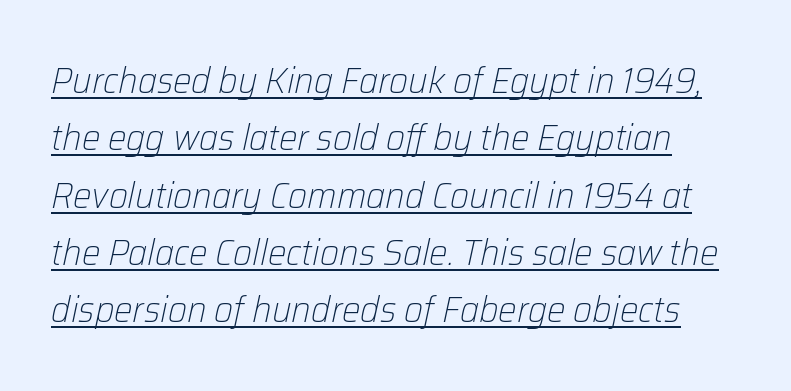
Q: Is the text bold? A: No.
Q: Is the text italic (slanted)? A: Yes, it leans right by about 12 degrees.
Q: Is the text underlined? A: Yes.
Q: Is the spacing between letters normal or unusually wide? A: Normal.
Q: Is the spacing between lines tight, normal or loose? A: Normal.
Q: Width (condensed, normal, or wide)? A: Normal.
Q: Stroke contrast? A: Low.
Q: x-height? A: Medium.
Q: Monospaced? A: No.
